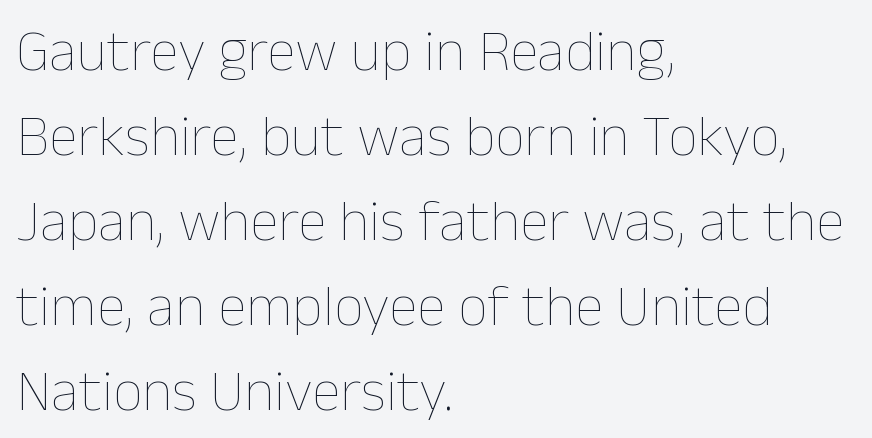
The image shows 59 px thin type, upright; set left-aligned, normal line spacing (1.44x), normal letter spacing, not underlined; low stroke contrast and a medium x-height.
